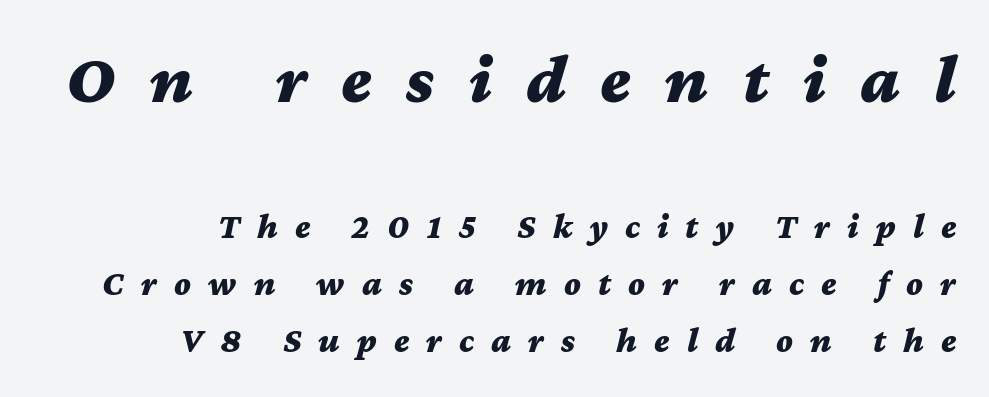
Spacing between characters has been opened up far beyond the box default. The composition opens big and finishes small. The space beneath each line is pristine and unruled. The lettering tilts uniformly, giving the passage an italic look. Think of a printed novel: that variable character pitch is what you see here. The line-height multiplier appears to be the usual default.
